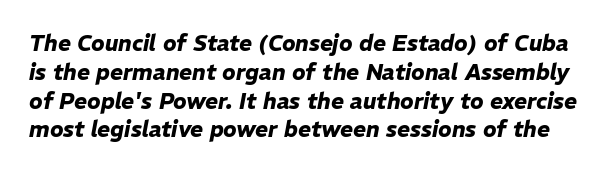
You could call the tracking neutral — neither tight nor loose. Weight check: bold — yes, fully. Nobody drew a line under any word here. Each new line begins a customary step beneath the previous one.
